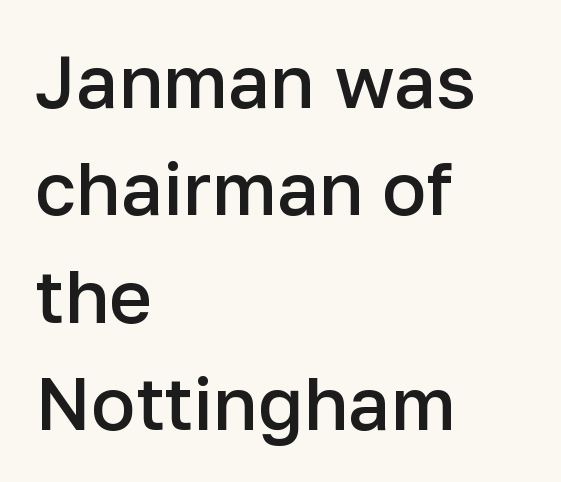
The image shows 74 px semibold sans-serif type, upright; set left-aligned, normal line spacing (1.45x), normal letter spacing, not underlined; low stroke contrast and a medium x-height.
